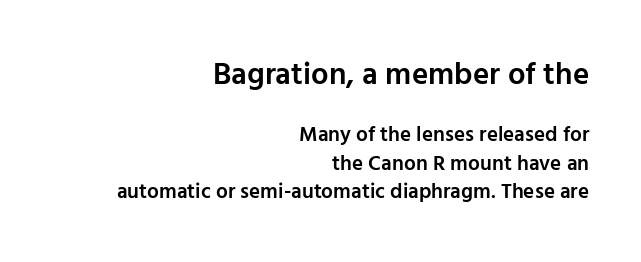
Posture: straight, roman, zero tilt. The lines sit at an ordinary, default distance from one another. The letters carry no serifs — their stems end cleanly without finishing strokes. Descenders are the only things crossing below the line.
